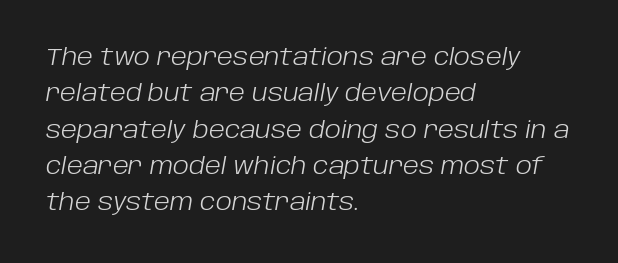
The image shows 23 px text type, italic (leaning right); set left-aligned, normal line spacing (1.58x), normal letter spacing, not underlined.
